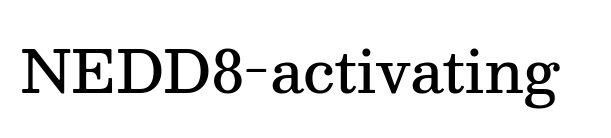
Q: Is the text bold? A: Semi-bold.
Q: Is the text italic (slanted)? A: No, it is upright.
Q: Is the typeface a serif or a sans-serif typeface? A: Serif.
Q: Is the text underlined? A: No.
Q: Is the spacing between letters normal or unusually wide? A: Normal.
Q: Width (condensed, normal, or wide)? A: Normal.
Q: Stroke contrast? A: Medium.
Q: x-height? A: Medium.
Q: Monospaced? A: No.
